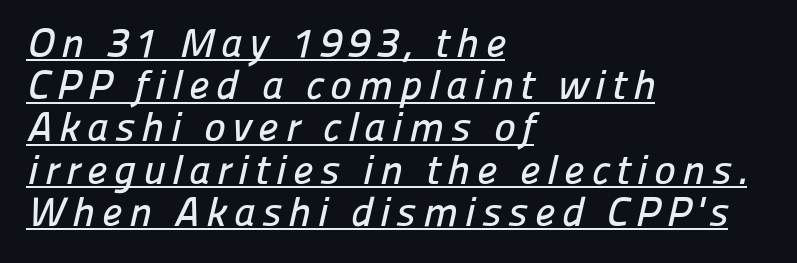
The image shows 41 px sans-serif type; set left-aligned, tight line spacing (1.03x), underlined; low stroke contrast and a medium x-height.
